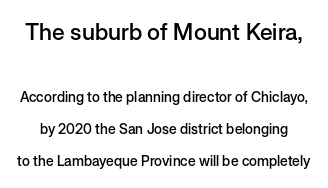
Q: Is the text bold? A: Semi-bold.
Q: Is the text italic (slanted)? A: No, it is upright.
Q: Is the text underlined? A: No.
Q: Is the spacing between letters normal or unusually wide? A: Normal.
Q: Is the spacing between lines tight, normal or loose? A: Loose.
Q: Which block of text is set in a larger size, the first (top) or the second (bottom)? A: The first (top) one.
